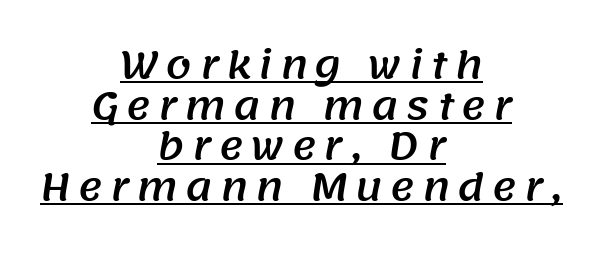
Q: Is the typeface a serif or a sans-serif typeface? A: Sans-serif.
Q: Is the text underlined? A: Yes.
Q: How is the paragraph aligned? A: Centered.
Q: Is the spacing between letters normal or unusually wide? A: Unusually wide.
Q: Is the spacing between lines tight, normal or loose? A: Tight.
Q: Width (condensed, normal, or wide)? A: Normal.
Q: Stroke contrast? A: Medium.
Q: x-height? A: Large.
Q: Monospaced? A: No.
